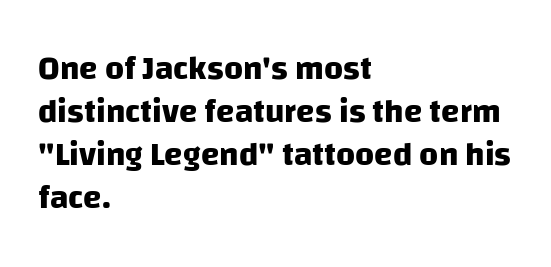
Q: Is the text bold? A: Yes.
Q: Is the typeface a serif or a sans-serif typeface? A: Sans-serif.
Q: Is the text underlined? A: No.
Q: How is the paragraph aligned? A: Left-aligned.
Q: Is the spacing between letters normal or unusually wide? A: Normal.
Q: Is the spacing between lines tight, normal or loose? A: Normal.
Q: Width (condensed, normal, or wide)? A: Normal.
Q: Stroke contrast? A: Low.
Q: x-height? A: Large.
Q: Monospaced? A: No.
